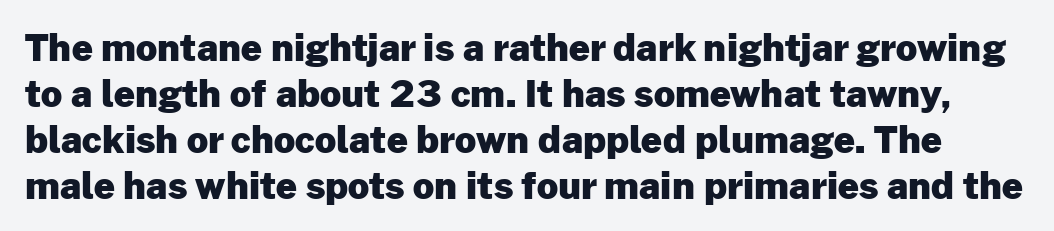
The image shows 37 px heavy sans-serif type, upright; set line spacing 1.24x, normal letter spacing, not underlined; low stroke contrast and a medium x-height.
